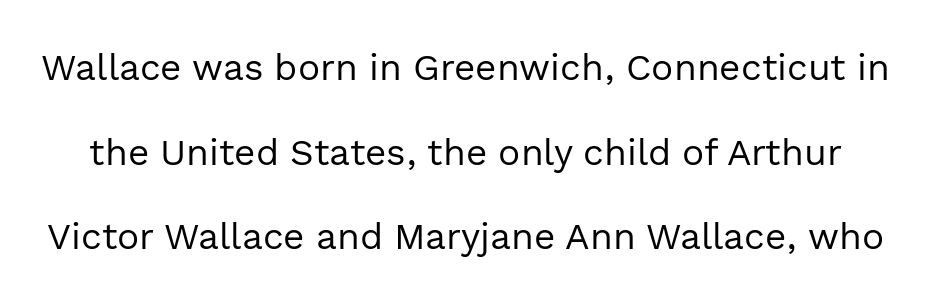
{"serif": "no", "italic": "no", "bold": "no", "weight": "regular", "width": "normal", "x_height": "medium", "monospaced": "no", "underline": "no", "line_spacing": "loose", "line_spacing_ratio": 2.29, "letter_spacing": "normal", "letter_spacing_em": 0.0, "glyph_px": 37}
